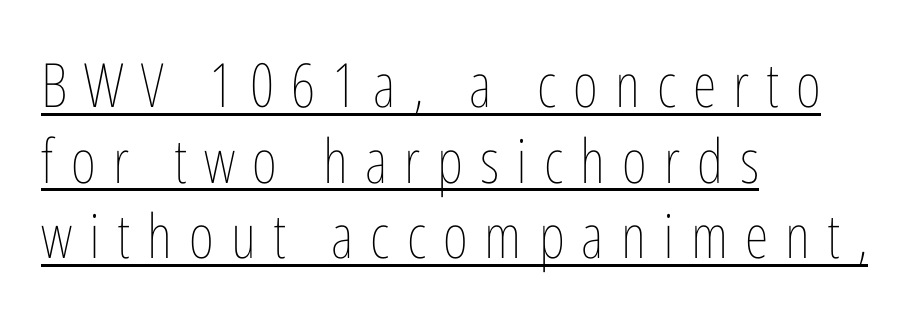
Underline: present. The lettering stays uniformly vertical, giving the passage a roman look. Compared with a typical body face, this is equally light or lighter still. Short note: letters widely spaced. This sample is left-justified, so line endings fall wherever the words run out. The letters advance in unequal steps, a hallmark of proportional type.
